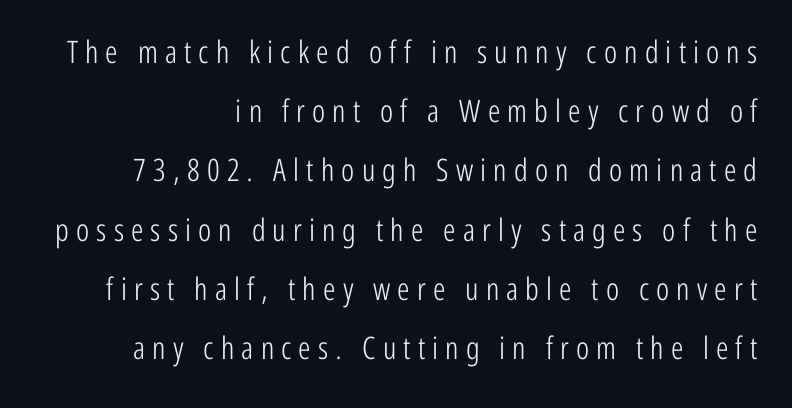
Q: Is the text bold? A: No.
Q: Is the text italic (slanted)? A: No, it is upright.
Q: Is the typeface a serif or a sans-serif typeface? A: Sans-serif.
Q: Is the text underlined? A: No.
Q: How is the paragraph aligned? A: Right-aligned.
Q: Is the spacing between letters normal or unusually wide? A: Unusually wide.
Q: Is the spacing between lines tight, normal or loose? A: Loose.
Q: Width (condensed, normal, or wide)? A: Condensed.
Q: Stroke contrast? A: Low.
Q: x-height? A: Medium.
Q: Monospaced? A: No.
